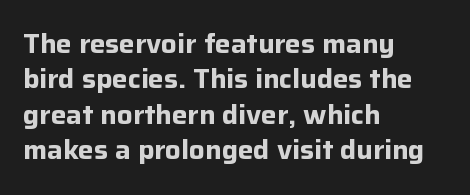
Q: Is the text bold? A: Yes.
Q: Is the text italic (slanted)? A: No, it is upright.
Q: Is the text underlined? A: No.
Q: How is the paragraph aligned? A: Left-aligned.
Q: Is the spacing between letters normal or unusually wide? A: Normal.
Q: Is the spacing between lines tight, normal or loose? A: Normal.
